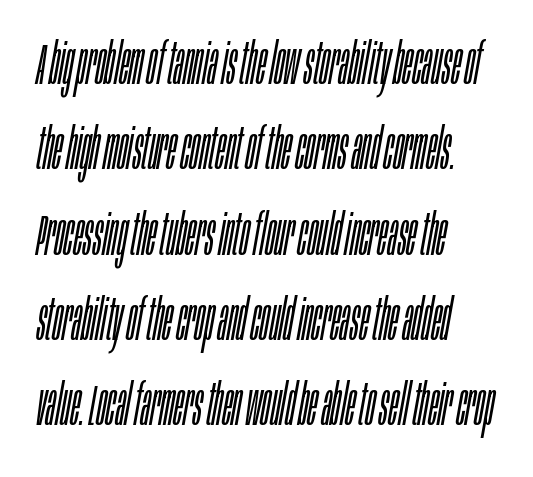
These lines are rendered in a variable-pitch font. The axis of the letterforms is tilted away from vertical. These lines sit exactly where default settings would place them. Unbolded letterforms with no extra heft.
